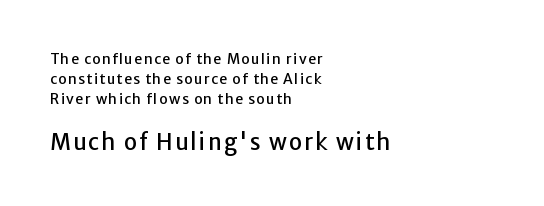
The image shows 22 px text type, upright; set left-aligned, normal line spacing (1.43x), not underlined; the second (bottom) block is 1.57x larger.
